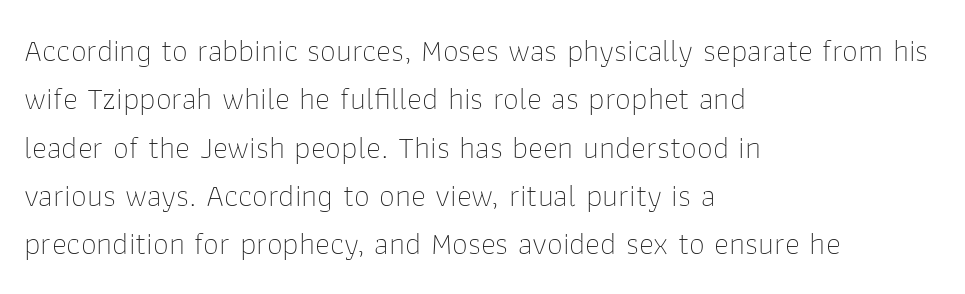
Q: Is the text bold? A: No.
Q: Is the text italic (slanted)? A: No, it is upright.
Q: Is the typeface a serif or a sans-serif typeface? A: Sans-serif.
Q: Is the text underlined? A: No.
Q: How is the paragraph aligned? A: Left-aligned.
Q: Is the spacing between letters normal or unusually wide? A: Normal.
Q: Is the spacing between lines tight, normal or loose? A: Normal.
Q: Width (condensed, normal, or wide)? A: Normal.
Q: Stroke contrast? A: Low.
Q: x-height? A: Medium.
Q: Monospaced? A: No.
